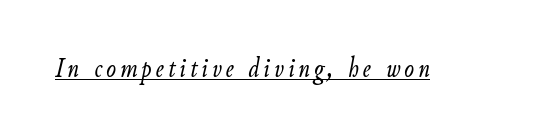
When letters slant like this, we call the style italic. Descenders here cross a horizontal rule under the line. Weight: in the light-to-regular range. These lines are rendered in a variable-pitch font.
